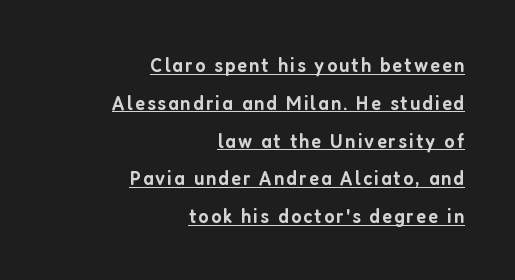
The text block is weighted toward the right margin, trailing off unevenly leftward. Check the space under the baseline: a stroke is drawn there. Caption: semibold face, moderately heavy strokes. These lines were composed using upright roman letters.
